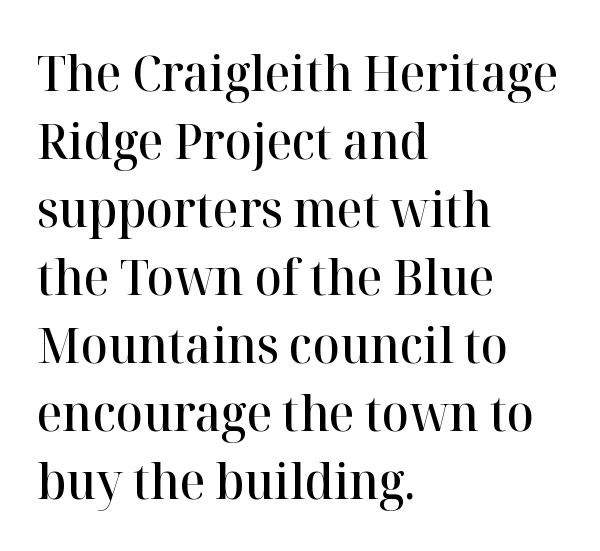
{"serif": "yes", "italic": "no", "bold": "semi", "weight": "semibold", "width": "normal", "stroke_contrast": "high", "x_height": "medium", "monospaced": "no", "underline": "no", "align": "left", "line_spacing": "normal", "line_spacing_ratio": 1.36, "letter_spacing": "normal", "letter_spacing_em": 0.0, "glyph_px": 50}
